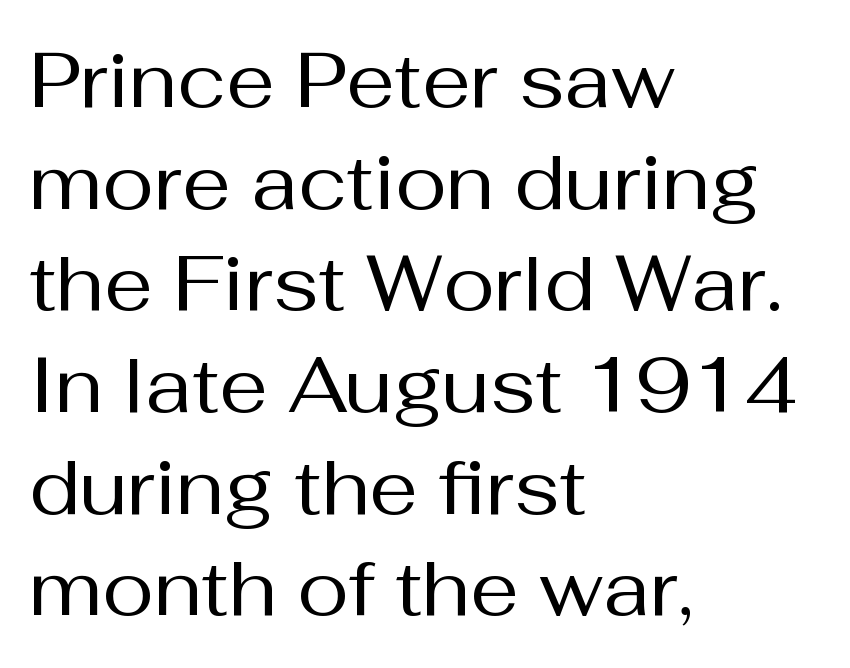
Q: Is the text bold? A: No.
Q: Is the text italic (slanted)? A: No, it is upright.
Q: Is the typeface a serif or a sans-serif typeface? A: Sans-serif.
Q: Is the text underlined? A: No.
Q: How is the paragraph aligned? A: Left-aligned.
Q: Is the spacing between letters normal or unusually wide? A: Normal.
Q: Is the spacing between lines tight, normal or loose? A: Normal.
Q: Width (condensed, normal, or wide)? A: Normal.
Q: Stroke contrast? A: Medium.
Q: x-height? A: Medium.
Q: Monospaced? A: No.
